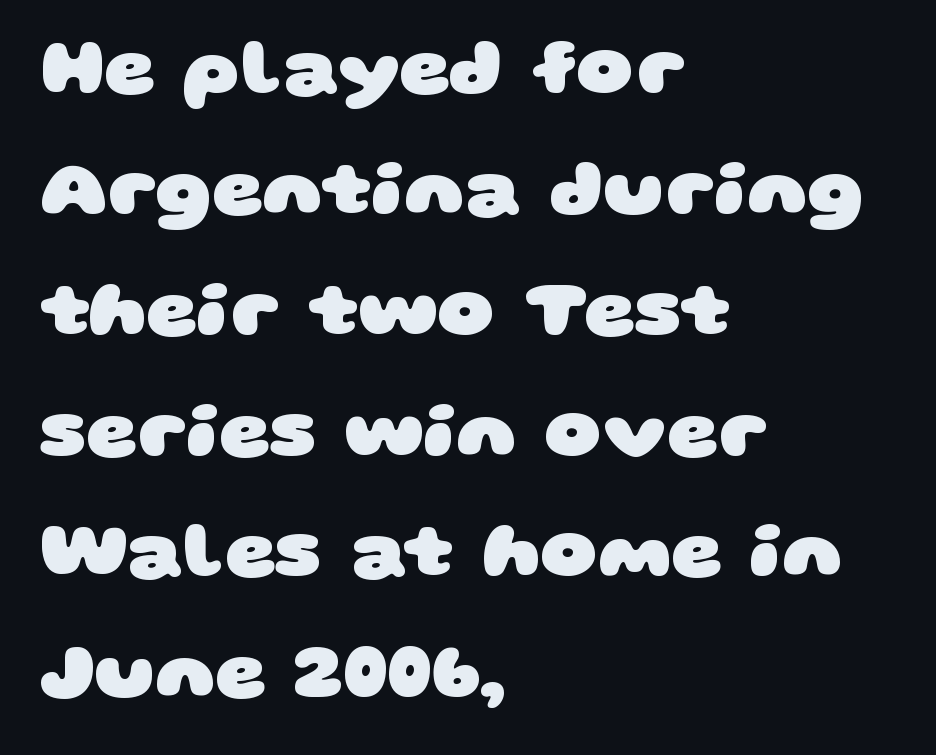
Q: Is the text bold? A: Yes.
Q: Is the typeface a serif or a sans-serif typeface? A: Sans-serif.
Q: Is the text underlined? A: No.
Q: How is the paragraph aligned? A: Left-aligned.
Q: Is the spacing between letters normal or unusually wide? A: Normal.
Q: Is the spacing between lines tight, normal or loose? A: Normal.
Q: Width (condensed, normal, or wide)? A: Wide.
Q: Stroke contrast? A: Low.
Q: x-height? A: Large.
Q: Monospaced? A: No.
